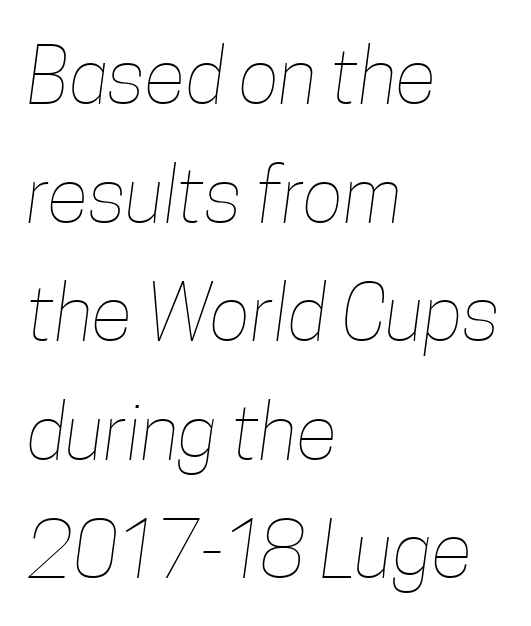
{"bold": "no", "weight": "thin", "width": "condensed", "stroke_contrast": "low", "x_height": "medium", "monospaced": "no", "underline": "no", "align": "left", "line_spacing": "normal", "line_spacing_ratio": 1.54, "letter_spacing": "normal", "letter_spacing_em": 0.0, "glyph_px": 77}
